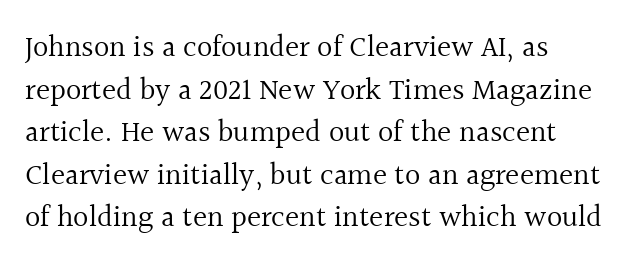
These lines keep a tight, regular rhythm from letter to letter. Ascenders rise straight up at ninety degrees. Honestly, there is no underline to notice here at all. This reads as an unemphasized weight, regular at the heaviest. Do the characters align in a grid? No, the font is proportional.
